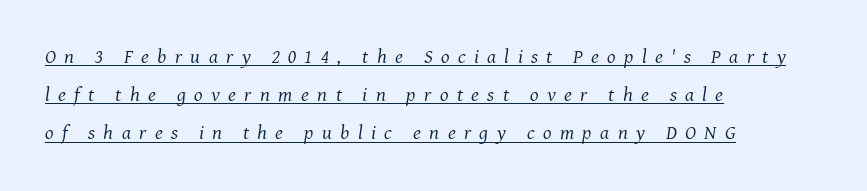
The image shows 20 px text type, italic (leaning right); set left-aligned, loose line spacing (1.91x), unusually wide letter spacing (+0.42 em), underlined.
